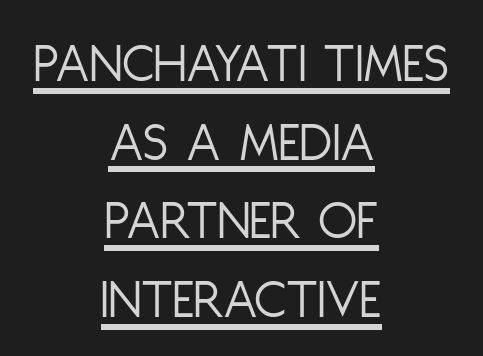
Proportional: the letters do not fall into vertical columns. The sample's only ornament is a line tracing under the words. Is there any slant? The stems are plumb. Caption: multi-line text, centered on the measure. The characters are drawn with everyday or finer stroke widths. To sum up the face: it is a sans, with no serifs.
